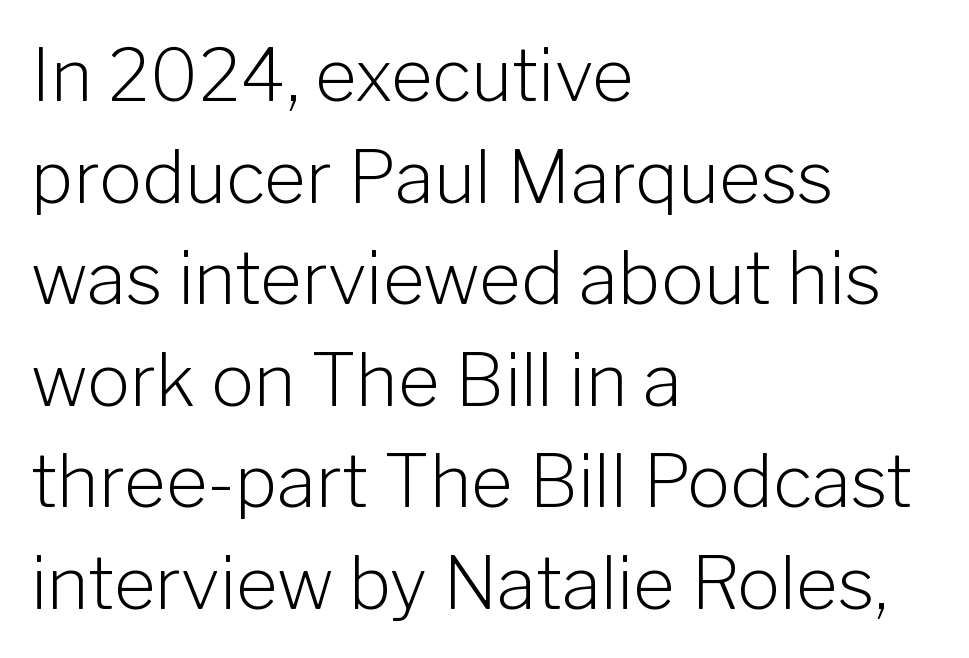
Spacing verdict: proportional, widths tailored to each character. To sum up the face: it is a sans, with no serifs. Heaviness? Minimal to ordinary, like unemphasized prose. Beneath every word, the page is bare. Short note: letters normally spaced. Where is the straight margin? On the left.
